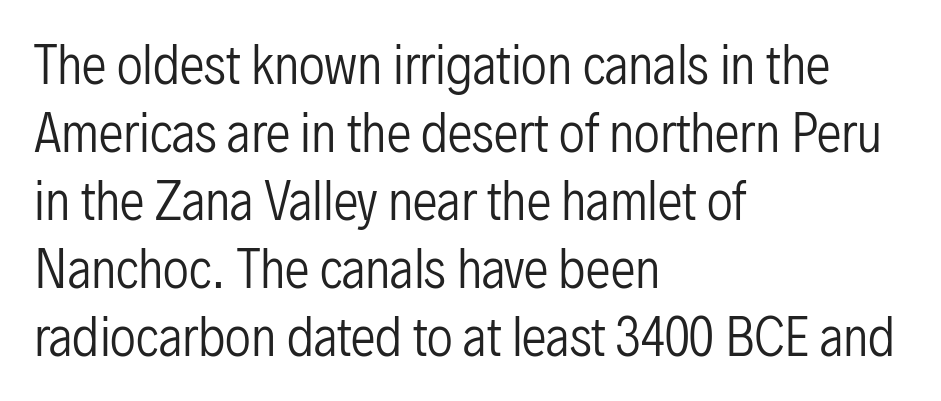
Is this a fixed-width face? No — the glyphs have proportional, varying widths. Where is the straight margin? On the left. A roman cut, with each character standing at attention. The typesetting does not lean heavy: it is not bold. Rows of type keep a routine distance in the vertical direction. The specimen omits any rule beneath the text block's lines.
